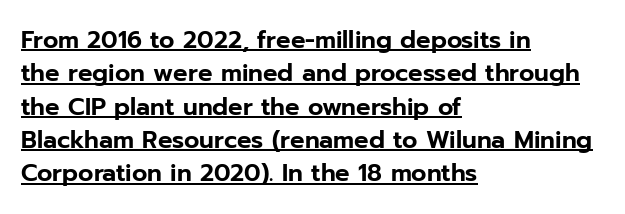
{"italic": "no", "underline": "yes", "align": "left", "line_spacing": "normal", "line_spacing_ratio": 1.39, "letter_spacing": "normal", "letter_spacing_em": 0.0, "glyph_px": 24}
